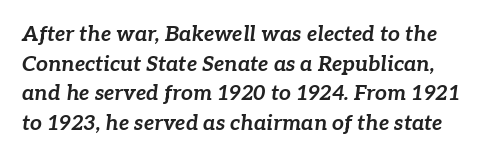
Q: Is the text bold? A: Yes.
Q: Is the text italic (slanted)? A: Yes, it leans right by about 7 degrees.
Q: Is the text underlined? A: No.
Q: Is the spacing between letters normal or unusually wide? A: Normal.
Q: Is the spacing between lines tight, normal or loose? A: Normal.
